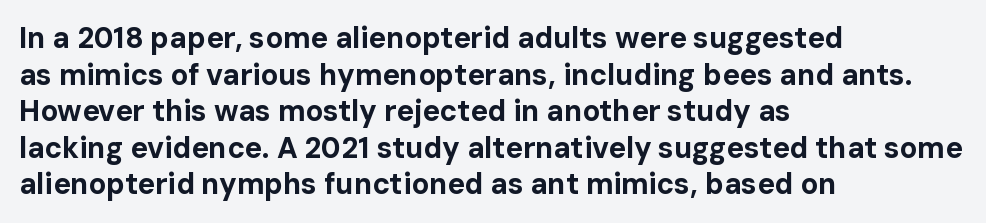
The image shows 29 px bold sans-serif type, upright; set left-aligned, normal line spacing (1.26x), normal letter spacing, not underlined; low stroke contrast and a medium x-height.
